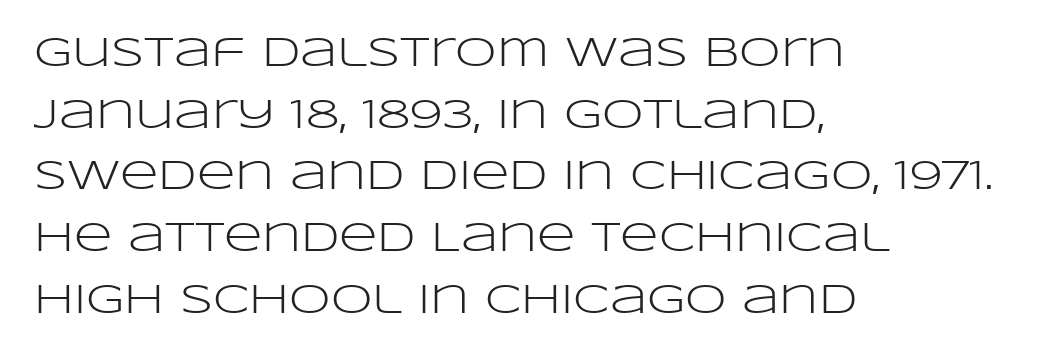
Nothing heavy about these letters — not bold at all. Rule under the text: the space is simply empty. Are there feet on the stems? There aren't — it's a sans. These lines stack with their left ends in a neat column. Baseline-to-baseline distance is the conventional proportion of letter height.
